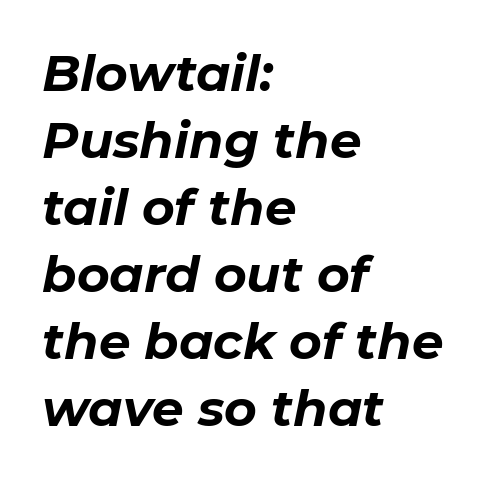
Any mark beneath the type? The region is blank. The lines in this sample share a left origin and differ only in where they stop. These lines are rendered in a variable-pitch font. Every character sits at an angle, as italics do. The letterforms sit shoulder to shoulder at normal distance.
